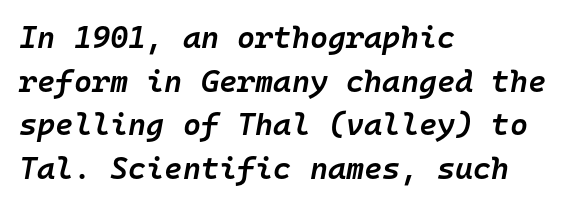
Italic? Definitely — the glyphs are oblique. This is the in-between weight designers call semibold or demi. These lines keep a tight, regular rhythm from letter to letter. Compared with a centered layout, this one pins lines to the left instead. Decoration check: the copy has no underline.
